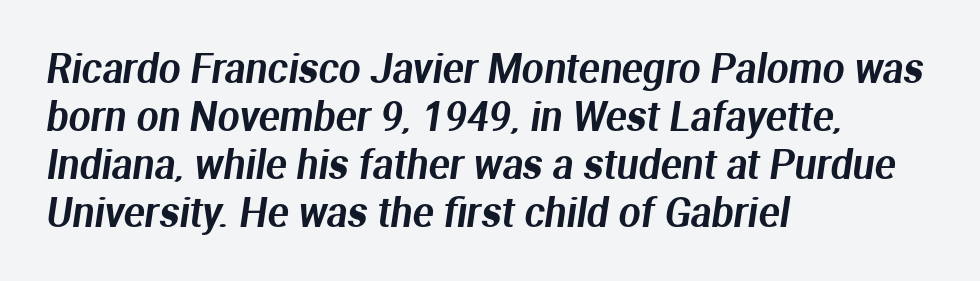
Q: Is the typeface a serif or a sans-serif typeface? A: Sans-serif.
Q: Is the text underlined? A: No.
Q: How is the paragraph aligned? A: Left-aligned.
Q: Is the spacing between letters normal or unusually wide? A: Normal.
Q: Width (condensed, normal, or wide)? A: Normal.
Q: Stroke contrast? A: Medium.
Q: x-height? A: Medium.
Q: Monospaced? A: No.
